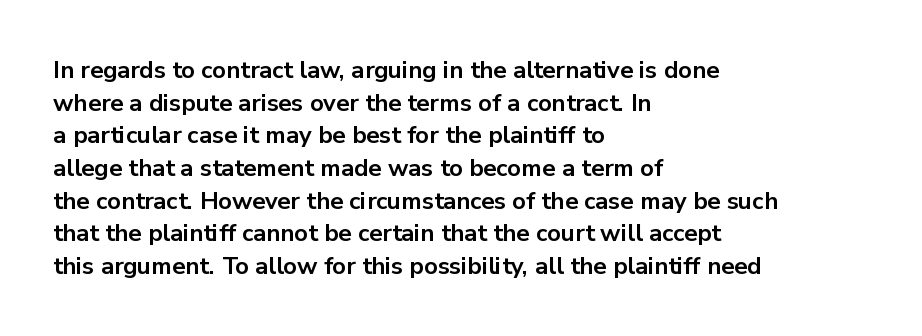
Q: Is the text bold? A: Yes.
Q: Is the text italic (slanted)? A: No, it is upright.
Q: Is the text underlined? A: No.
Q: How is the paragraph aligned? A: Left-aligned.
Q: Is the spacing between letters normal or unusually wide? A: Normal.
Q: Is the spacing between lines tight, normal or loose? A: Normal.
